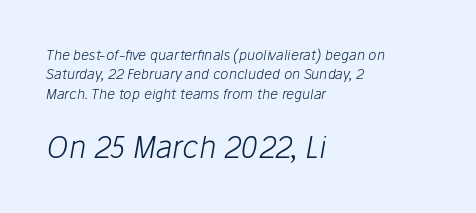
The image shows 30 px light type, italic (leaning right); set left-aligned, normal line spacing (1.39x), normal letter spacing, not underlined; the second (bottom) block is 2.14x larger; low stroke contrast and a medium x-height.
